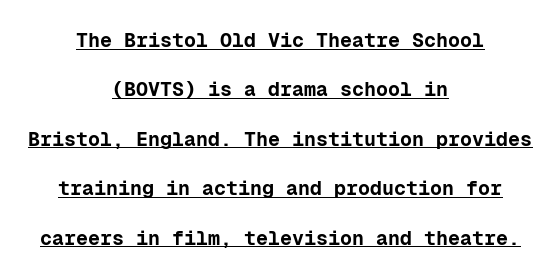
{"italic": "no", "bold": "yes", "underline": "yes", "align": "center", "line_spacing": "loose", "line_spacing_ratio": 2.47, "letter_spacing": "normal", "letter_spacing_em": 0.0, "glyph_px": 20}
